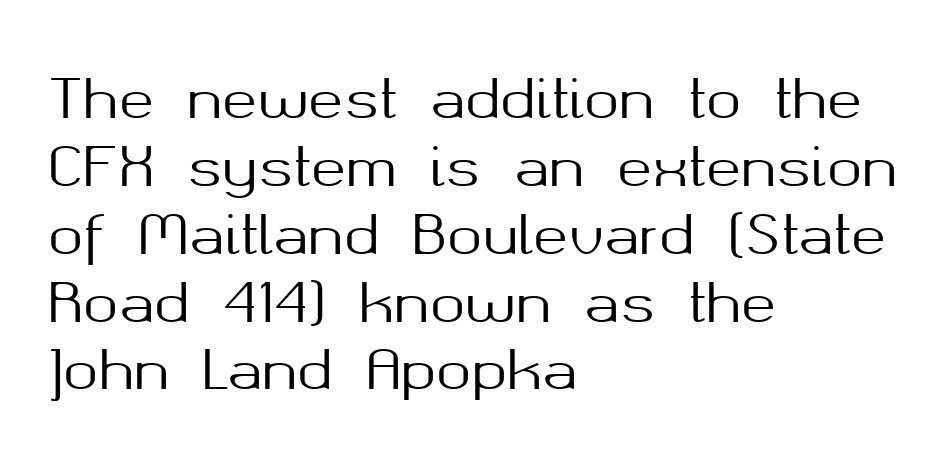
Compared with a centered layout, this one pins lines to the left instead. The type is set solid horizontally, with unmodified tracking. The font family rendered here belongs to the sans-serif group. Varying glyph widths throughout — classic text-font behaviour. Do the letters lean? They stand straight. Check under the words: just untouched page.
